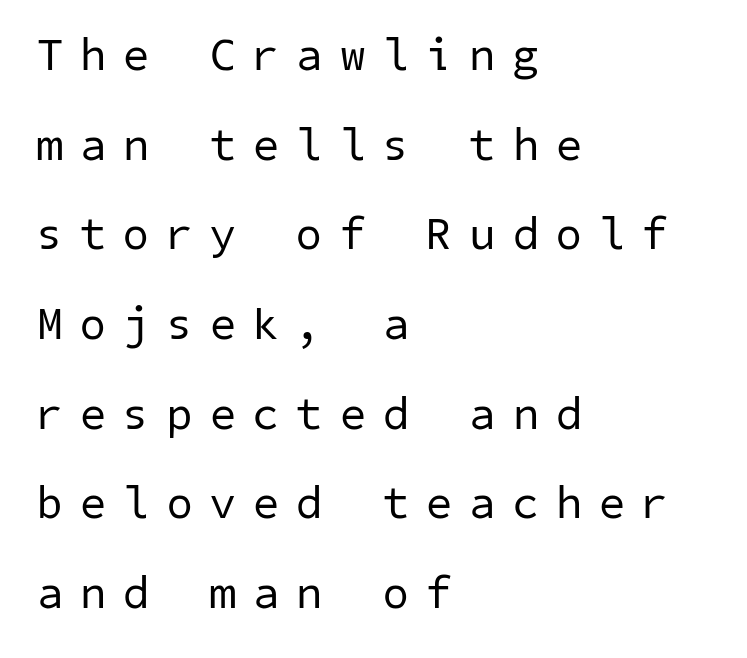
The image shows 46 px regular-weight sans-serif type; set left-aligned, loose line spacing (1.95x), unusually wide letter spacing (+0.39 em), not underlined; low stroke contrast and a medium x-height.
